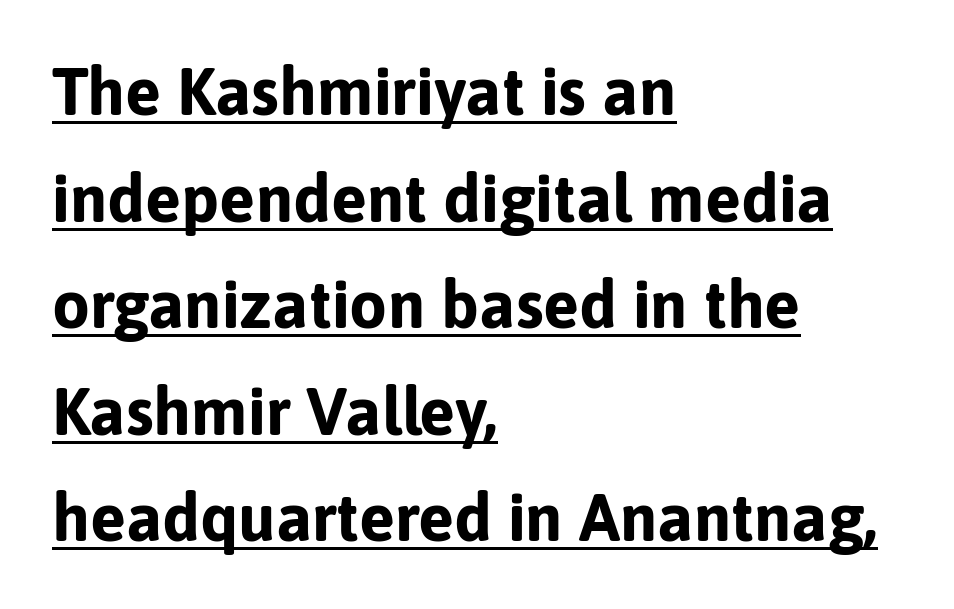
The image shows 67 px bold sans-serif type, upright; set left-aligned, normal line spacing (1.59x), normal letter spacing, underlined; low stroke contrast and a medium x-height.
